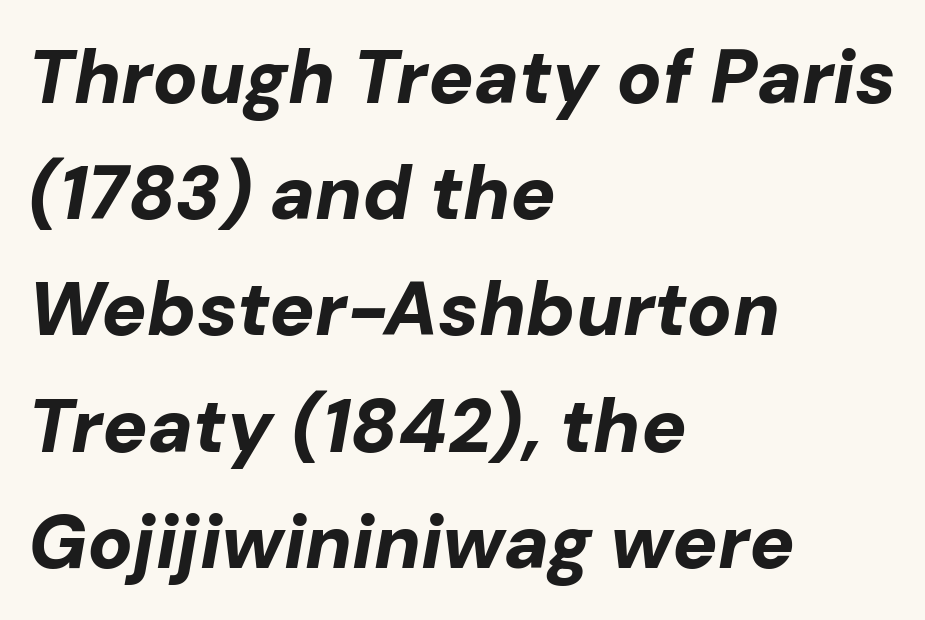
The image shows 75 px bold type, italic (leaning right); set left-aligned, normal line spacing (1.55x), normal letter spacing, not underlined; low stroke contrast and a medium x-height.
